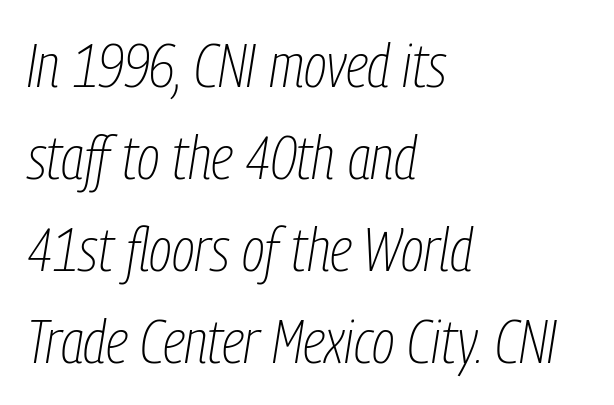
The image shows 61 px thin, condensed type, italic (leaning right); set left-aligned, normal line spacing (1.51x), normal letter spacing, not underlined; low stroke contrast and a medium x-height.
